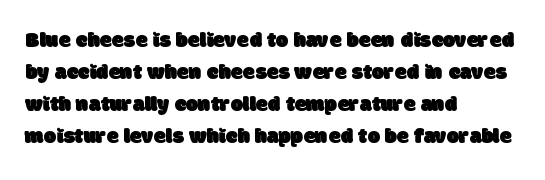
{"underline": "no", "align": "left", "line_spacing": "normal", "line_spacing_ratio": 1.45, "letter_spacing": "normal", "letter_spacing_em": 0.0, "glyph_px": 22}
